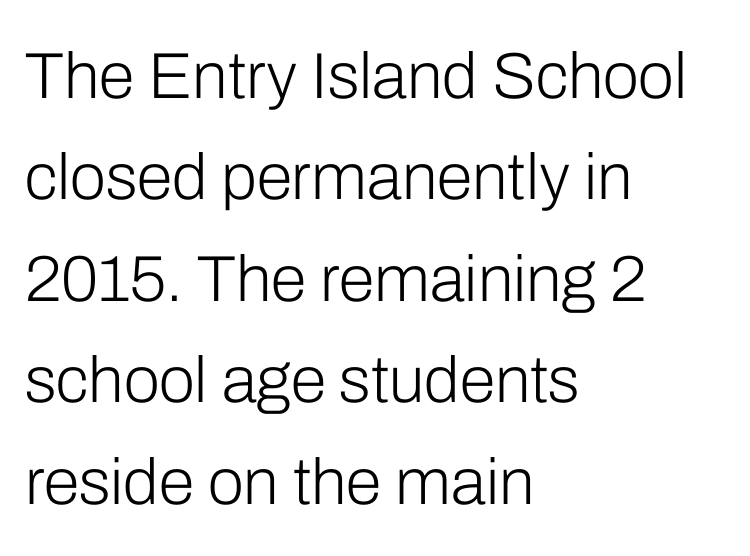
Q: Is the text bold? A: No.
Q: Is the text italic (slanted)? A: No, it is upright.
Q: Is the typeface a serif or a sans-serif typeface? A: Sans-serif.
Q: Is the text underlined? A: No.
Q: How is the paragraph aligned? A: Left-aligned.
Q: Is the spacing between letters normal or unusually wide? A: Normal.
Q: Is the spacing between lines tight, normal or loose? A: Normal.
Q: Width (condensed, normal, or wide)? A: Normal.
Q: Stroke contrast? A: Low.
Q: x-height? A: Medium.
Q: Monospaced? A: No.
